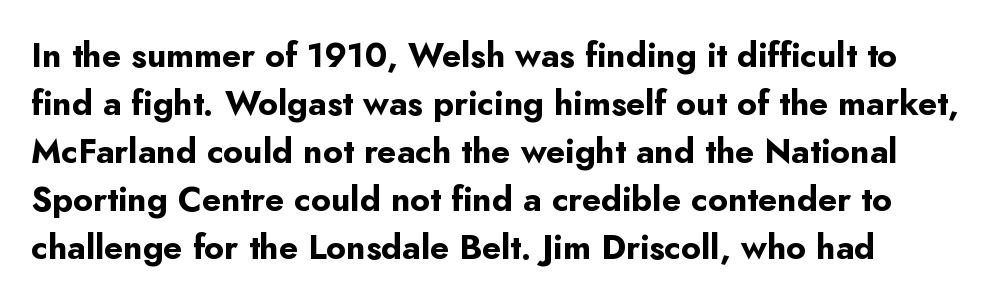
{"serif": "no", "italic": "no", "bold": "yes", "weight": "bold", "width": "normal", "stroke_contrast": "low", "x_height": "small", "monospaced": "no", "underline": "no", "line_spacing": "normal", "line_spacing_ratio": 1.41, "letter_spacing": "normal", "letter_spacing_em": 0.0, "glyph_px": 34}
